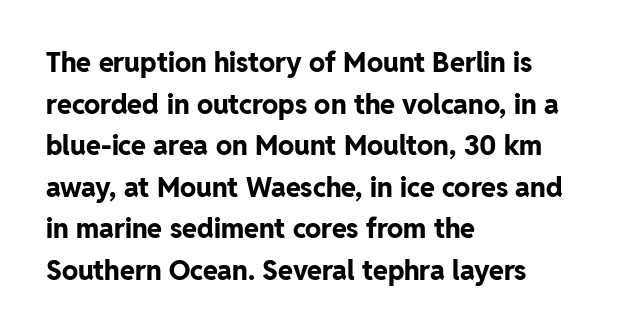
This sample keeps an unexceptional amount of space between lines. Which margin do the lines hug? The left one — the right edge is uneven. The specimen omits any rule beneath the text block's lines. Students, note that the glyphs here touch the page at normal intervals. This is heavy type, rendered in bold.
